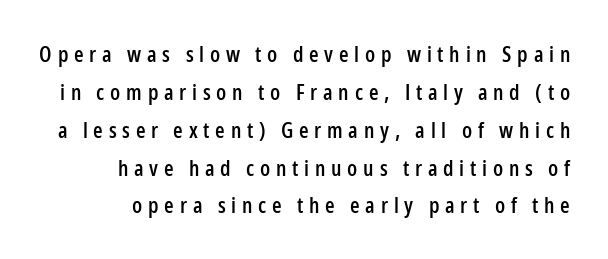
{"italic": "no", "underline": "no", "line_spacing_ratio": 1.72, "letter_spacing": "wide", "letter_spacing_em": 0.26, "glyph_px": 22}
